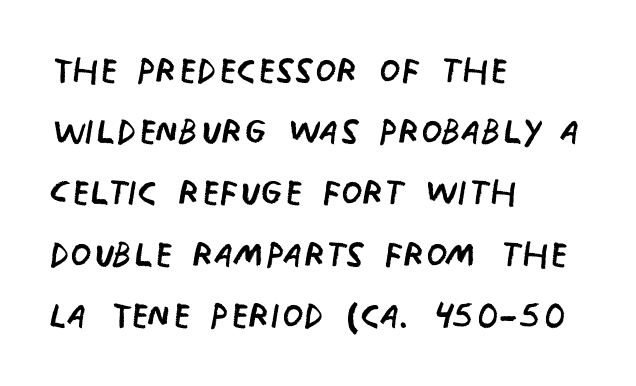
The image shows 49 px regular-weight, condensed sans-serif type; set left-aligned, normal line spacing (1.25x), normal letter spacing, not underlined; low stroke contrast and a large x-height.
